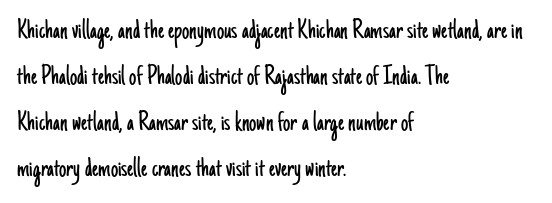
{"serif": "no", "italic": "no", "bold": "no", "weight": "light", "width": "condensed", "stroke_contrast": "low", "x_height": "small", "monospaced": "no", "underline": "no", "align": "left", "line_spacing": "normal", "line_spacing_ratio": 1.59, "letter_spacing": "normal", "letter_spacing_em": 0.0, "glyph_px": 29}
